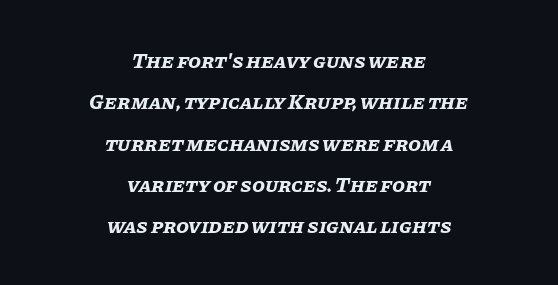
The image shows 21 px bold type, italic (leaning right); set centered, loose line spacing (1.97x), normal letter spacing, not underlined.
